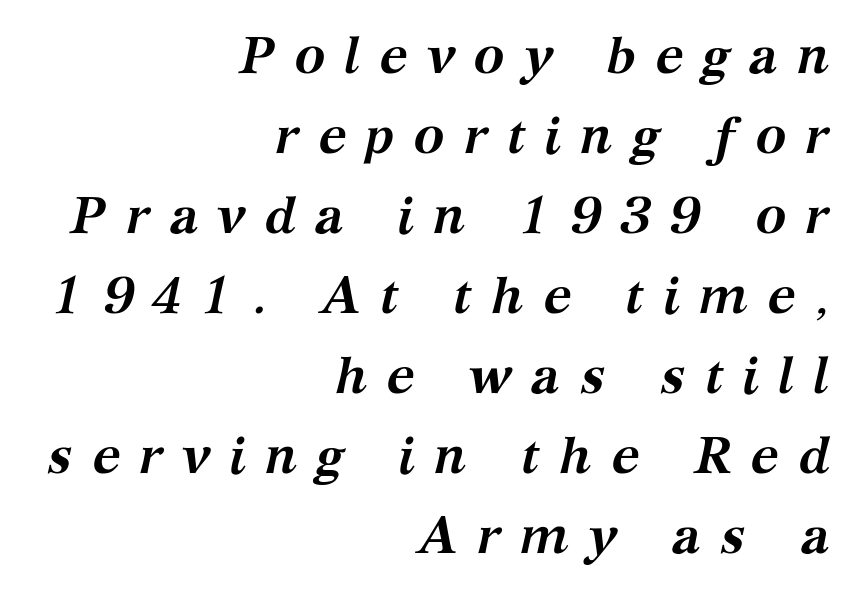
{"serif": "yes", "italic": "yes", "lean": "right", "slant_degrees": 12, "bold": "yes", "weight": "semibold", "width": "normal", "stroke_contrast": "medium", "x_height": "medium", "monospaced": "no", "underline": "no", "align": "right", "line_spacing": "normal", "line_spacing_ratio": 1.54, "letter_spacing": "wide", "letter_spacing_em": 0.36, "glyph_px": 52}
